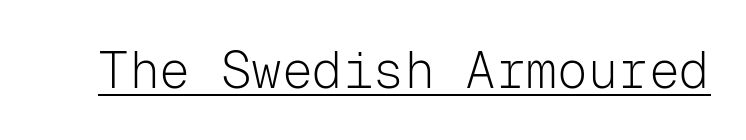
The image shows 51 px light sans-serif type, upright, monospaced; set normal letter spacing, underlined; low stroke contrast and a medium x-height.
